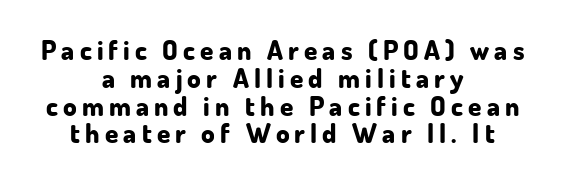
Ascenders rise straight up at ninety degrees. The characters look thick and weighty, a clear bold. The rag falls on both sides of this text block equally. The baseline area is clear. The line-height multiplier appears low, near solid setting.
